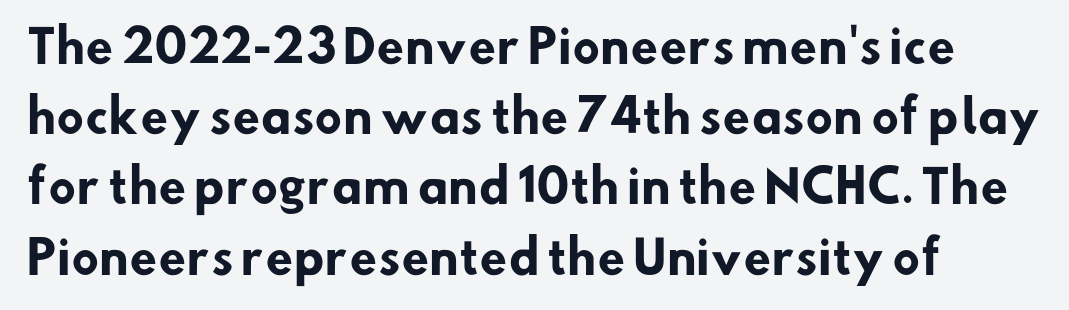
{"serif": "no", "bold": "yes", "weight": "heavy", "width": "normal", "stroke_contrast": "low", "x_height": "small", "monospaced": "no", "underline": "no", "line_spacing": "normal", "line_spacing_ratio": 1.56, "letter_spacing": "normal", "letter_spacing_em": 0.0, "glyph_px": 45}
